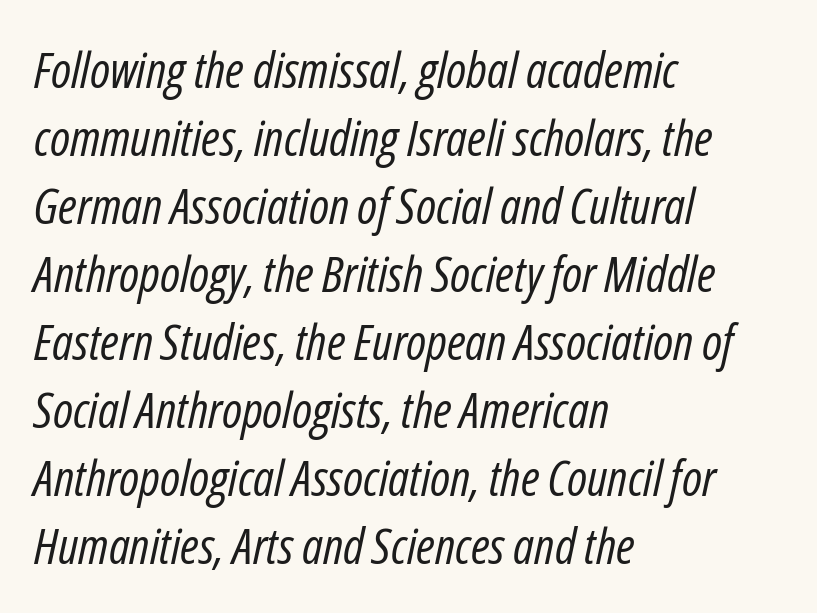
There is no visible air inserted between adjacent glyphs. The space between consecutive lines is moderate. The compositor pushed each line to the left boundary. Vertical stems look standard width or narrower in stroke. Check the space under the baseline: it is left empty.
